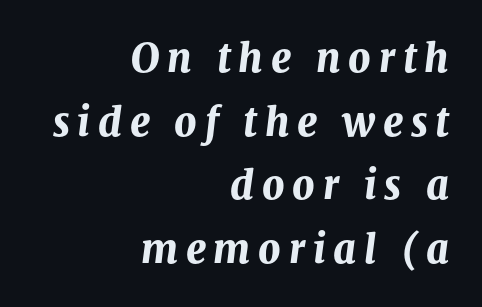
{"italic": "yes", "lean": "right", "slant_degrees": 8, "bold": "yes", "weight": "bold", "width": "normal", "stroke_contrast": "medium", "x_height": "medium", "monospaced": "no", "underline": "no", "align": "right", "line_spacing": "normal", "line_spacing_ratio": 1.63, "letter_spacing": "wide", "letter_spacing_em": 0.2, "glyph_px": 39}
